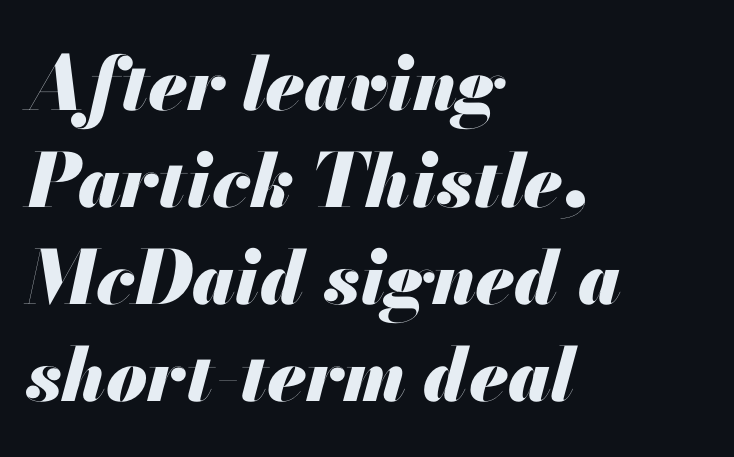
The image shows 74 px heavy type, italic (leaning right); set left-aligned, normal line spacing (1.31x), normal letter spacing, not underlined; medium stroke contrast and a small x-height.
